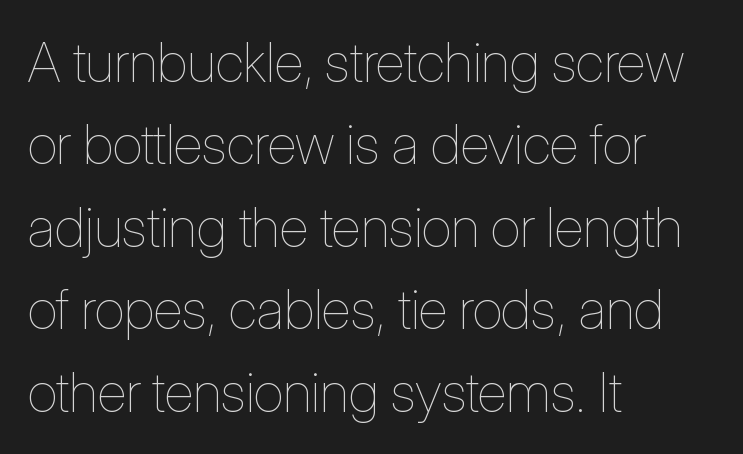
Heaviness? Minimal to ordinary, like unemphasized prose. The horizontal fit of the characters is conventional and even. A typesetter would mark this as roman, not italic. The letters advance in unequal steps, a hallmark of proportional type. Words float on clear page, feet unadorned. Rows of type keep a routine distance in the vertical direction.
